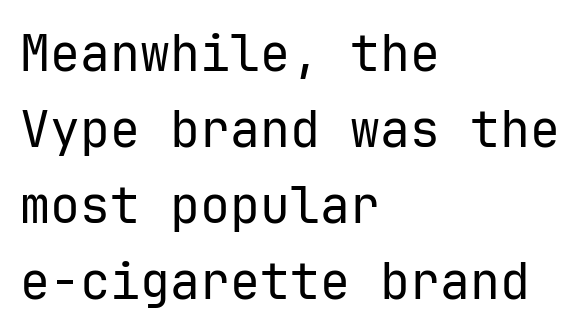
The image shows 50 px regular-weight sans-serif type, upright, monospaced; set left-aligned, normal line spacing (1.52x), normal letter spacing, not underlined; low stroke contrast and a medium x-height.
